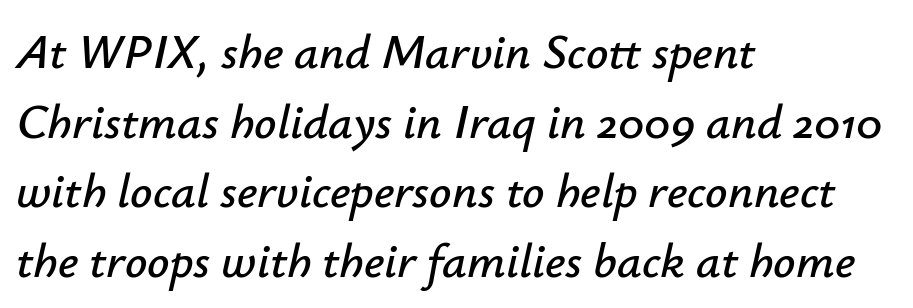
Q: Is the text italic (slanted)? A: Yes, it leans right by about 12 degrees.
Q: Is the text underlined? A: No.
Q: How is the paragraph aligned? A: Left-aligned.
Q: Is the spacing between letters normal or unusually wide? A: Normal.
Q: Is the spacing between lines tight, normal or loose? A: Normal.
Q: Width (condensed, normal, or wide)? A: Normal.
Q: Stroke contrast? A: Low.
Q: x-height? A: Small.
Q: Monospaced? A: No.
